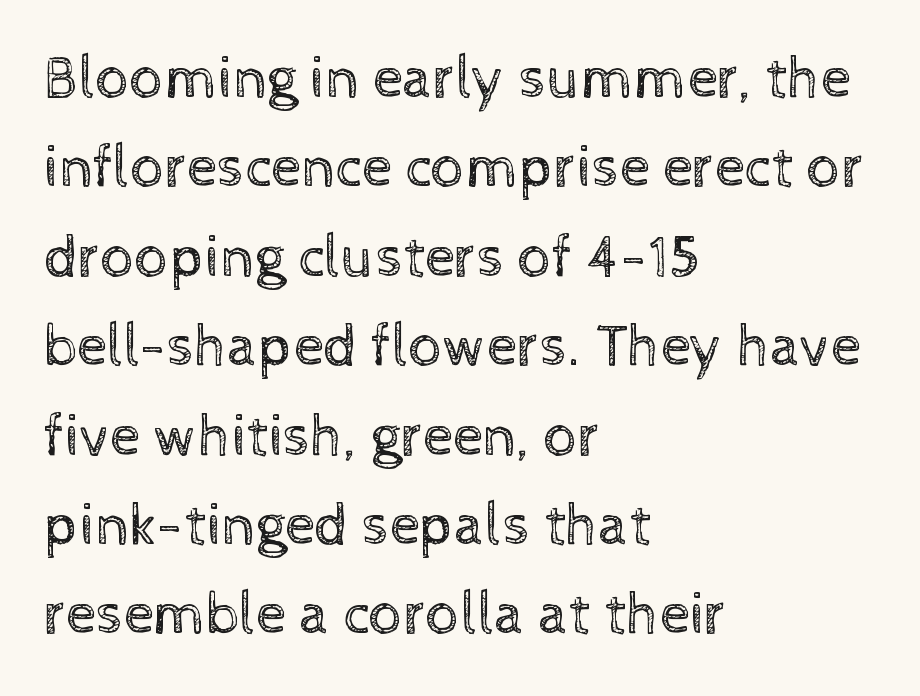
Q: Is the text bold? A: No.
Q: Is the text italic (slanted)? A: No, it is upright.
Q: Is the text underlined? A: No.
Q: How is the paragraph aligned? A: Left-aligned.
Q: Is the spacing between letters normal or unusually wide? A: Normal.
Q: Is the spacing between lines tight, normal or loose? A: Normal.
Q: Width (condensed, normal, or wide)? A: Normal.
Q: x-height? A: Medium.
Q: Monospaced? A: No.
